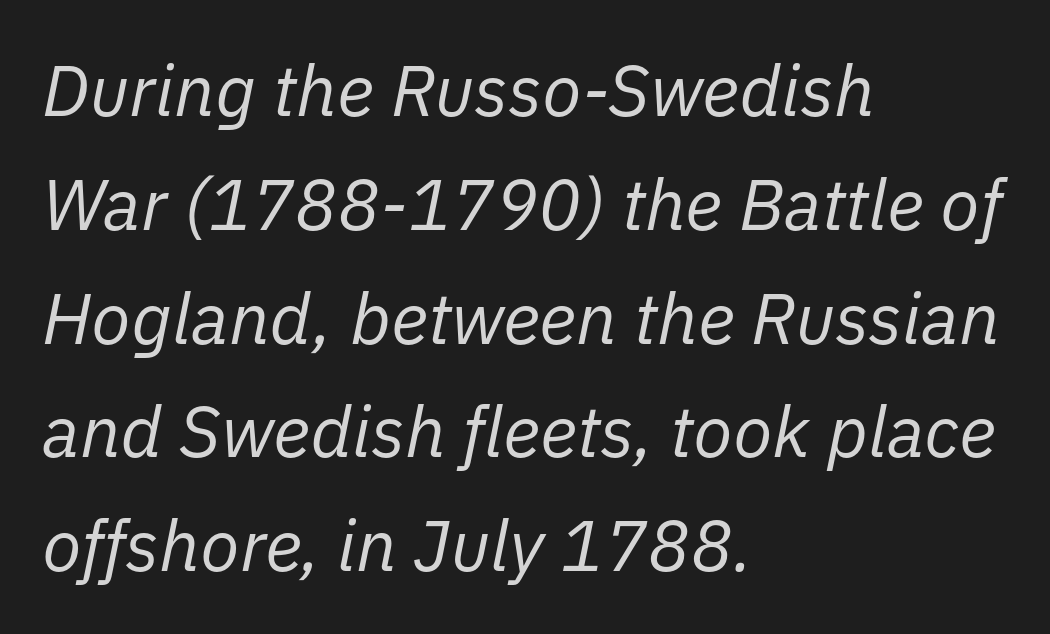
The image shows 72 px regular-weight type, italic (leaning right); set left-aligned, normal line spacing (1.58x), normal letter spacing, not underlined; low stroke contrast and a medium x-height.
